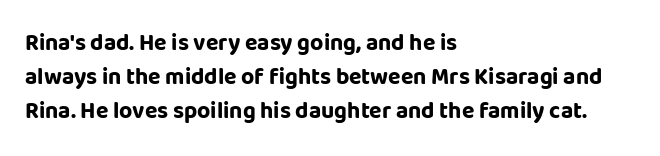
{"italic": "no", "bold": "yes", "underline": "no", "align": "left", "line_spacing": "normal", "line_spacing_ratio": 1.47, "letter_spacing": "normal", "letter_spacing_em": 0.0, "glyph_px": 23}
